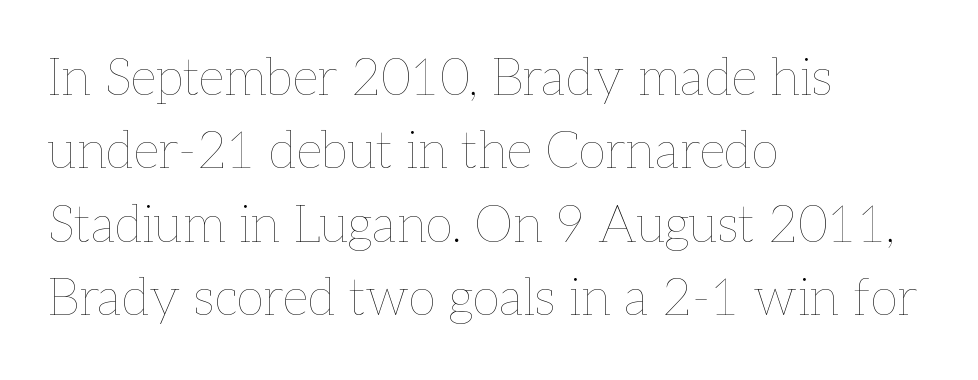
Q: Is the text bold? A: No.
Q: Is the text italic (slanted)? A: No, it is upright.
Q: Is the text underlined? A: No.
Q: How is the paragraph aligned? A: Left-aligned.
Q: Is the spacing between letters normal or unusually wide? A: Normal.
Q: Is the spacing between lines tight, normal or loose? A: Normal.
Q: Width (condensed, normal, or wide)? A: Normal.
Q: Stroke contrast? A: Low.
Q: x-height? A: Medium.
Q: Monospaced? A: No.
